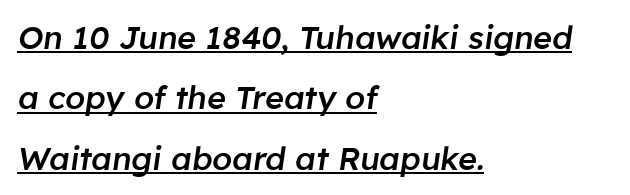
Q: Is the text bold? A: Semi-bold.
Q: Is the text italic (slanted)? A: Yes, it leans right by about 8 degrees.
Q: Is the text underlined? A: Yes.
Q: How is the paragraph aligned? A: Left-aligned.
Q: Is the spacing between letters normal or unusually wide? A: Normal.
Q: Width (condensed, normal, or wide)? A: Normal.
Q: Stroke contrast? A: Low.
Q: x-height? A: Medium.
Q: Monospaced? A: No.
